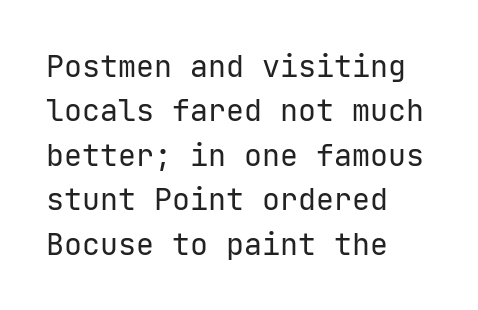
Q: Is the text bold? A: No.
Q: Is the text italic (slanted)? A: No, it is upright.
Q: Is the typeface a serif or a sans-serif typeface? A: Sans-serif.
Q: Is the text underlined? A: No.
Q: How is the paragraph aligned? A: Left-aligned.
Q: Is the spacing between letters normal or unusually wide? A: Normal.
Q: Is the spacing between lines tight, normal or loose? A: Normal.
Q: Width (condensed, normal, or wide)? A: Normal.
Q: Stroke contrast? A: Low.
Q: x-height? A: Medium.
